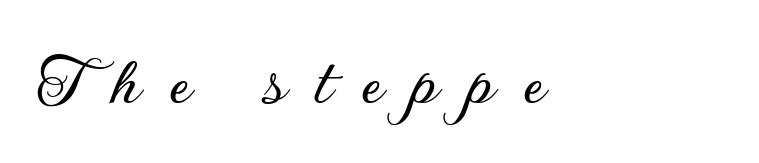
{"serif": "no", "width": "normal", "stroke_contrast": "low", "x_height": "small", "monospaced": "no", "underline": "no", "align": "left", "letter_spacing": "wide", "letter_spacing_em": 0.39, "glyph_px": 73}
